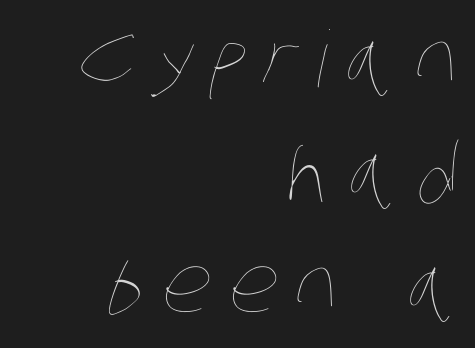
Each word looks stretched out because of the extra space between its letters. The gap between lines stays unmarked. Note the varied advance widths — an 'i' is clearly narrower than an 'm'. Each line ends at the same right margin while the left side varies. In terms of leading, this rendering sits right in the middle. Bold? No — there's no thickening of the strokes.
